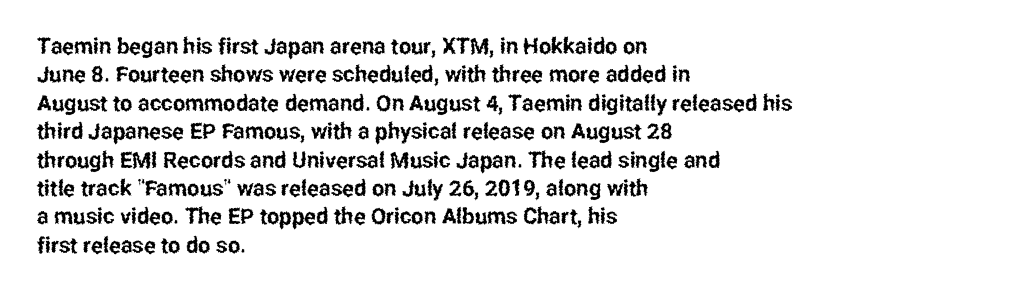
Does extra space separate the letters? No, they use regular spacing. Rows of type keep a routine distance in the vertical direction. Descender tails drop into unmarked territory. No italicization has been applied; the sample stays upright.
